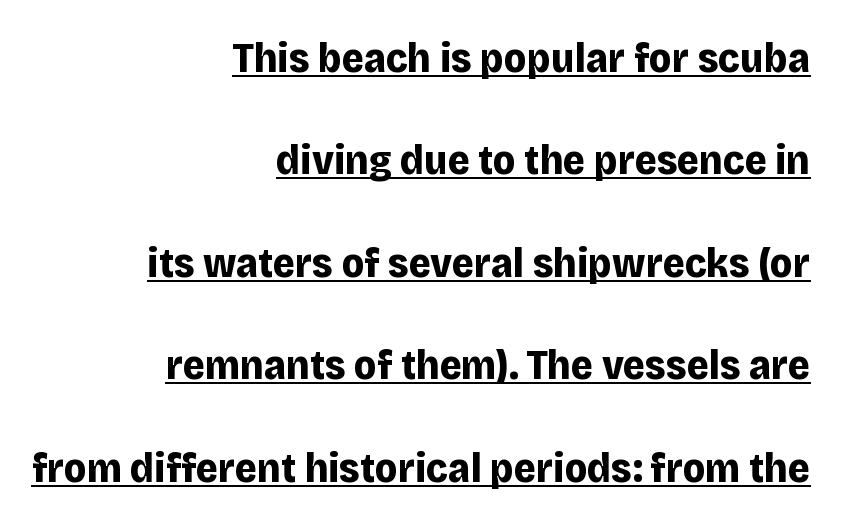
Horizontally, the lines are justified to the trailing edge only. Emphasis by weight is at full strength: bold. Serif or sans? Sans — the stroke terminals are bare. A great deal of white space separates one row of letters from the next.
